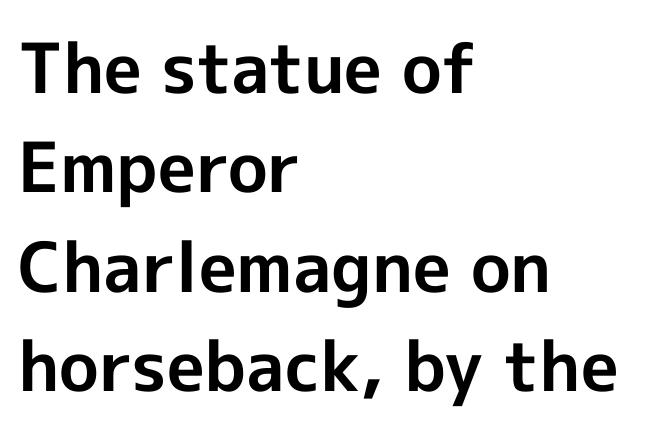
The image shows 69 px bold sans-serif type, upright; set left-aligned, normal line spacing (1.44x), normal letter spacing, not underlined; a medium x-height.
